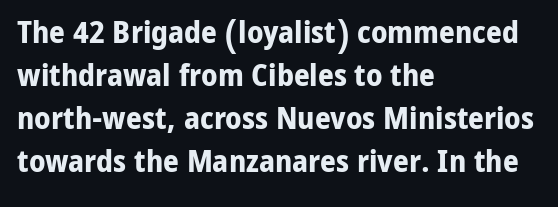
{"serif": "no", "italic": "no", "bold": "yes", "weight": "bold", "width": "normal", "stroke_contrast": "low", "x_height": "medium", "monospaced": "no", "underline": "no", "align": "left", "line_spacing": "normal", "line_spacing_ratio": 1.39, "letter_spacing": "normal", "letter_spacing_em": 0.0, "glyph_px": 31}
